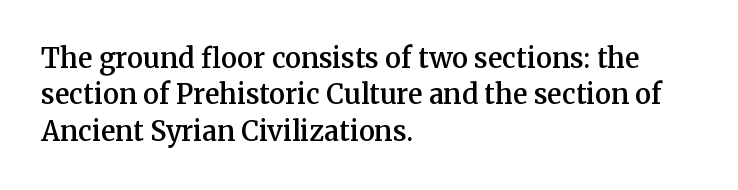
Heft: intermediate — a semibold. The block of text has a typical density, with ordinary space between rows. Descenders hang freely into open space. The rendering anchors every line to the left-hand side.
